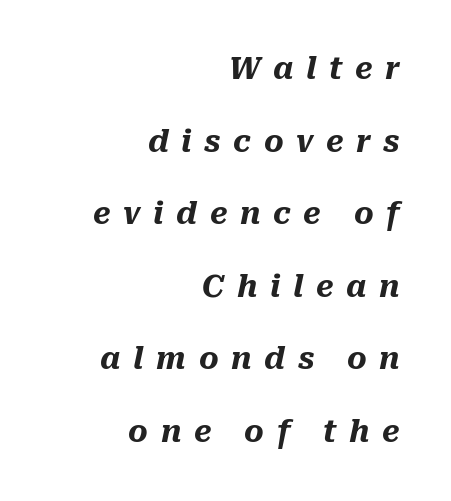
One glance says open: line gaps are wider than usual. The ragged edge is on the left, which tells us the setting is flush right. Note the varied advance widths — an 'i' is clearly narrower than an 'm'. The typesetting leans heavy: a genuine bold. You could only call the tracking loose — the letters float apart. It's the slanting kind of type.
